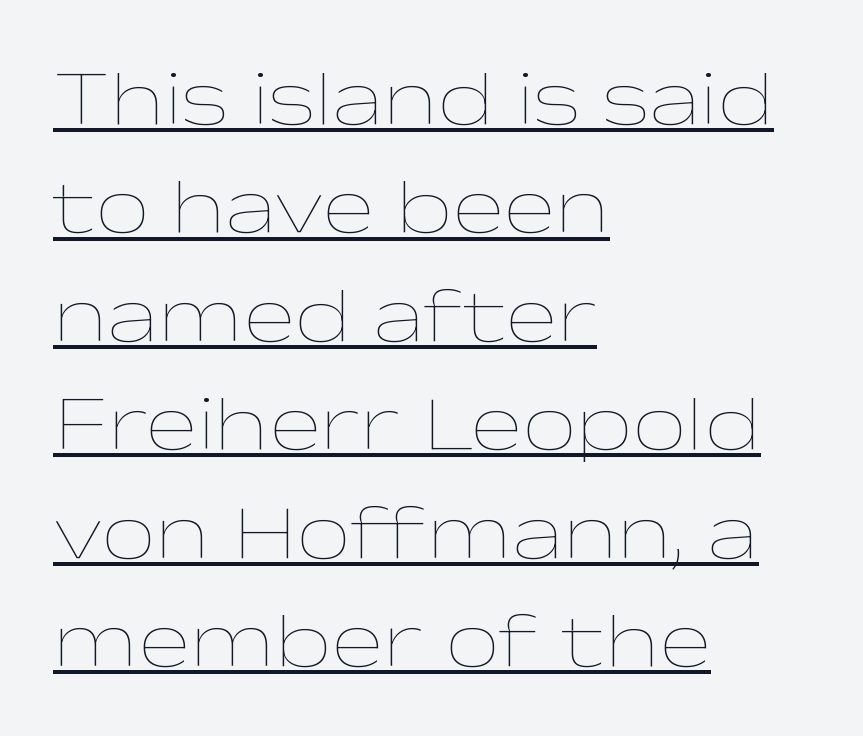
Q: Is the text bold? A: No.
Q: Is the text italic (slanted)? A: No, it is upright.
Q: Is the text underlined? A: Yes.
Q: How is the paragraph aligned? A: Left-aligned.
Q: Is the spacing between letters normal or unusually wide? A: Normal.
Q: Is the spacing between lines tight, normal or loose? A: Normal.
Q: Width (condensed, normal, or wide)? A: Wide.
Q: Stroke contrast? A: Low.
Q: x-height? A: Medium.
Q: Monospaced? A: No.
